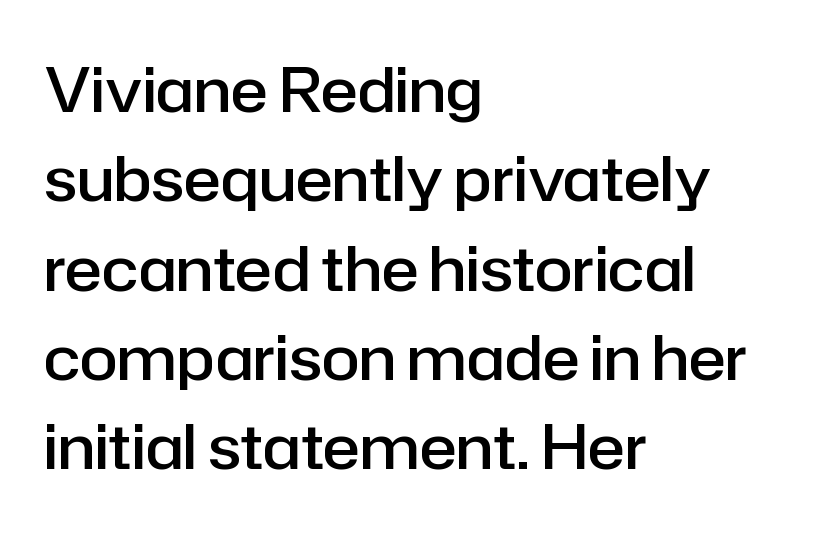
The image shows 62 px semibold sans-serif type, upright; set left-aligned, normal line spacing (1.44x), normal letter spacing, not underlined; low stroke contrast and a medium x-height.
